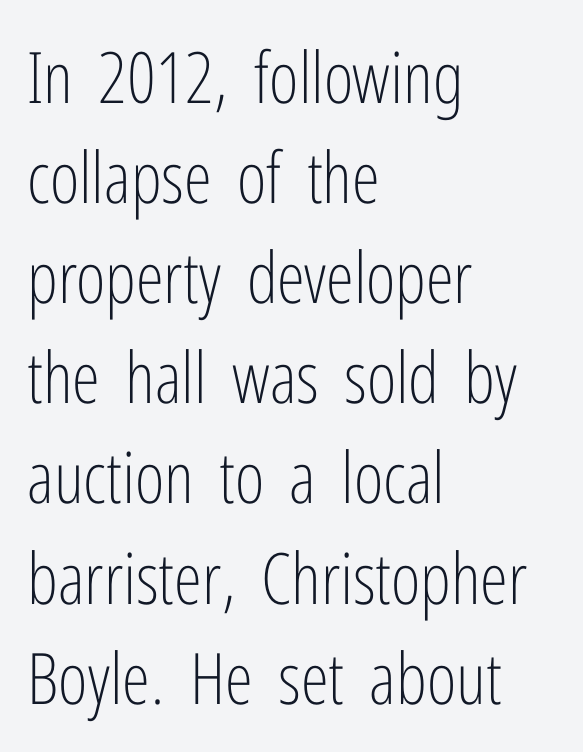
The image shows 71 px light, condensed sans-serif type, upright; set left-aligned, normal line spacing (1.41x), normal letter spacing, not underlined; low stroke contrast and a medium x-height.
